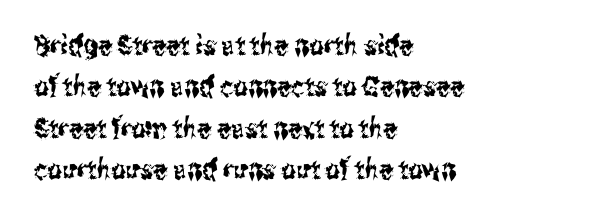
All the whitespace from short lines collects on the right. Short note: letters normally spaced. Decoration check: the copy has no underline. Compared with typical paragraphs, the rows here are spaced about the same. This sample uses an upright cut, with every glyph sitting square on the baseline. Typographically, this falls in the sans-serif category.
